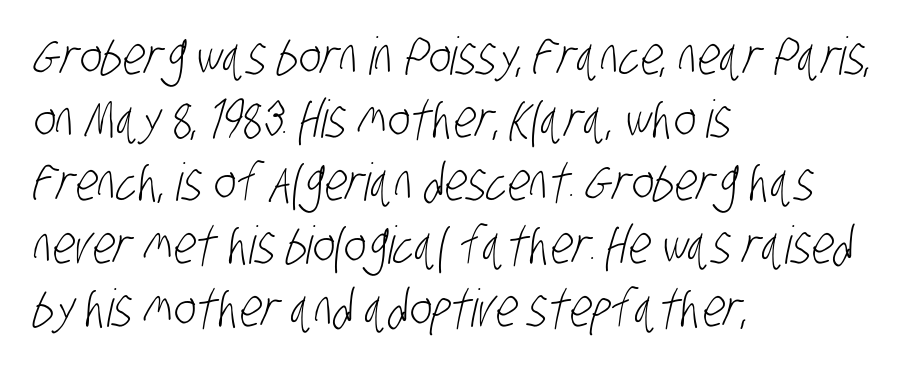
The image shows 52 px light, condensed sans-serif type; set left-aligned, line spacing 1.21x, normal letter spacing, not underlined; low stroke contrast and a large x-height.
